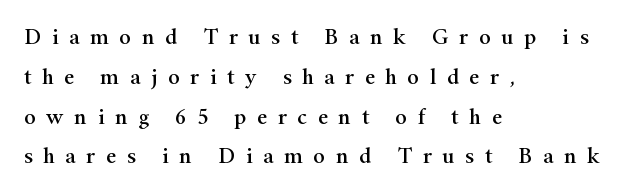
{"italic": "no", "underline": "no", "align": "left", "line_spacing_ratio": 1.81, "letter_spacing": "wide", "letter_spacing_em": 0.48, "glyph_px": 22}
